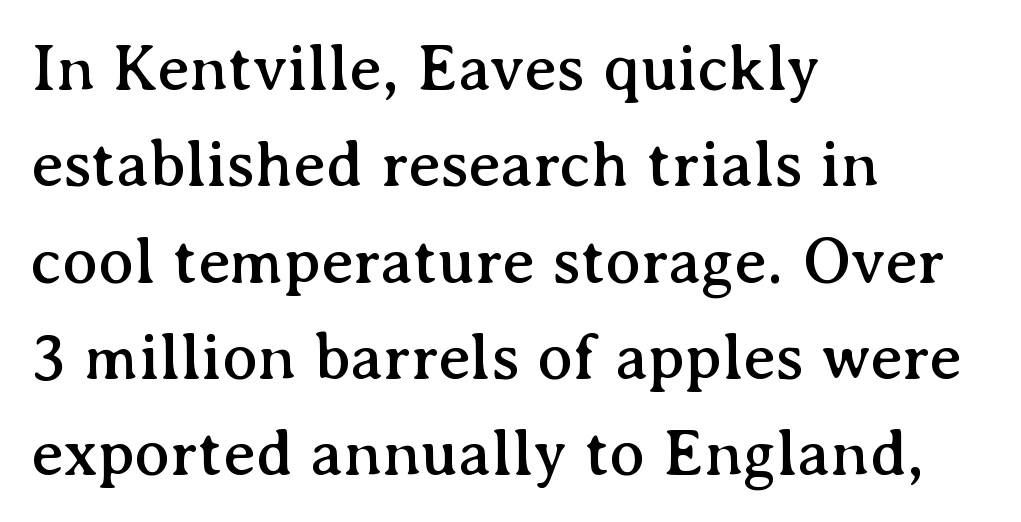
Line spacing here is normal. Decoration check: the copy has no underline. I'd call this a serif setting — the letters wear small feet. Compared with a centered layout, this one pins lines to the left instead. Ordinary non-slanted type is in use. This sample has the flowing, uneven cadence of proportional lettering.
